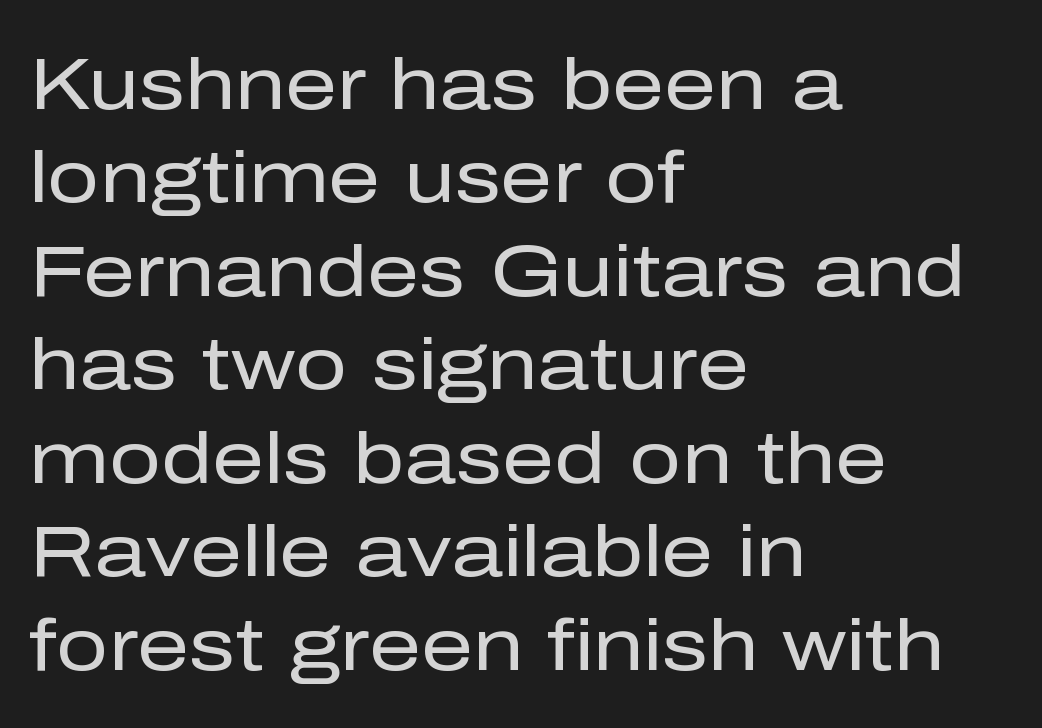
{"serif": "no", "italic": "no", "bold": "no", "weight": "regular", "width": "normal", "stroke_contrast": "low", "x_height": "medium", "monospaced": "no", "underline": "no", "align": "left", "line_spacing": "normal", "line_spacing_ratio": 1.28, "letter_spacing": "normal", "letter_spacing_em": 0.0, "glyph_px": 73}
